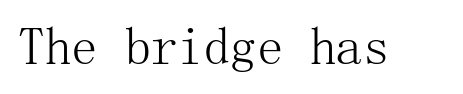
The image shows 53 px light serif type, upright; set normal letter spacing, not underlined; medium stroke contrast and a medium x-height.
